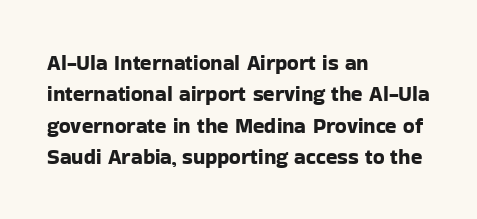
The image shows 21 px text type, upright; set left-aligned, normal line spacing (1.49x), normal letter spacing, not underlined.
